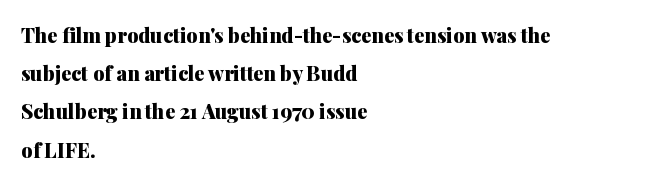
{"italic": "no", "bold": "yes", "underline": "no", "align": "left", "line_spacing": "loose", "line_spacing_ratio": 1.91, "letter_spacing": "normal", "letter_spacing_em": 0.0, "glyph_px": 20}
